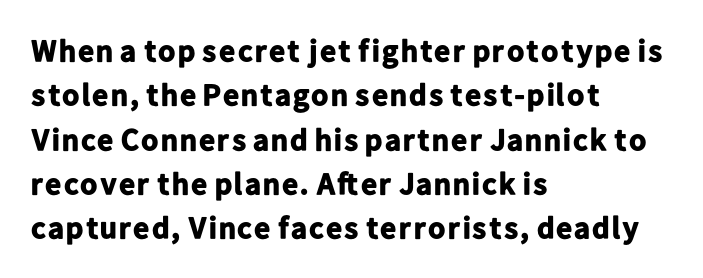
Q: Is the text bold? A: Yes.
Q: Is the text italic (slanted)? A: No, it is upright.
Q: Is the typeface a serif or a sans-serif typeface? A: Sans-serif.
Q: Is the text underlined? A: No.
Q: How is the paragraph aligned? A: Left-aligned.
Q: Is the spacing between letters normal or unusually wide? A: Normal.
Q: Is the spacing between lines tight, normal or loose? A: Normal.
Q: Width (condensed, normal, or wide)? A: Normal.
Q: Stroke contrast? A: Low.
Q: x-height? A: Medium.
Q: Monospaced? A: No.
